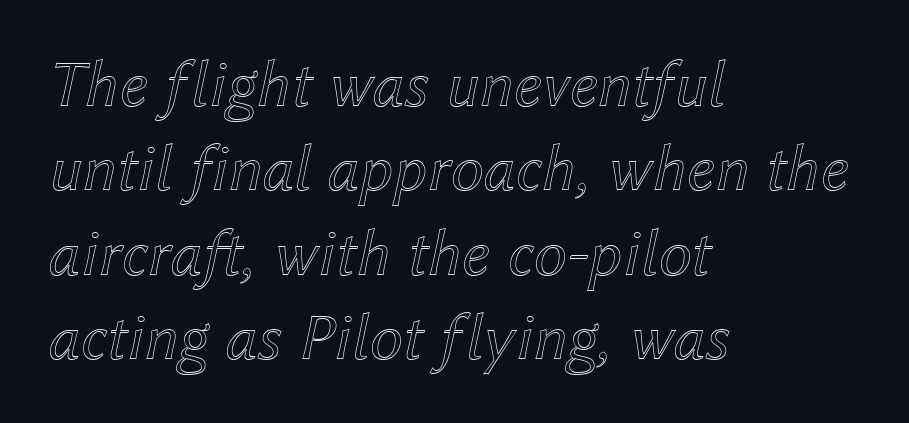
Q: Is the text italic (slanted)? A: Yes, it leans right by about 12 degrees.
Q: Is the text underlined? A: No.
Q: How is the paragraph aligned? A: Left-aligned.
Q: Is the spacing between letters normal or unusually wide? A: Normal.
Q: Is the spacing between lines tight, normal or loose? A: Normal.
Q: Width (condensed, normal, or wide)? A: Normal.
Q: x-height? A: Medium.
Q: Monospaced? A: No.
